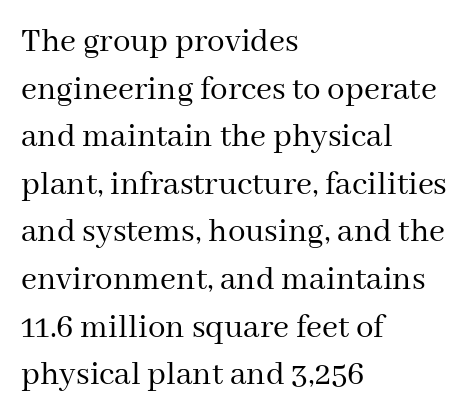
The image shows 35 px regular-weight serif type, upright; set left-aligned, normal line spacing (1.36x), normal letter spacing, not underlined; medium stroke contrast and a medium x-height.
